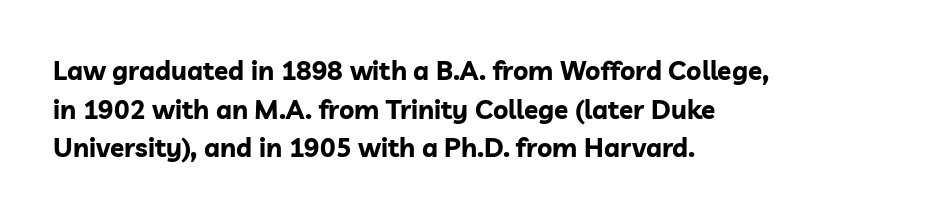
Q: Is the text bold? A: Yes.
Q: Is the text italic (slanted)? A: No, it is upright.
Q: Is the text underlined? A: No.
Q: How is the paragraph aligned? A: Left-aligned.
Q: Is the spacing between letters normal or unusually wide? A: Normal.
Q: Is the spacing between lines tight, normal or loose? A: Normal.
